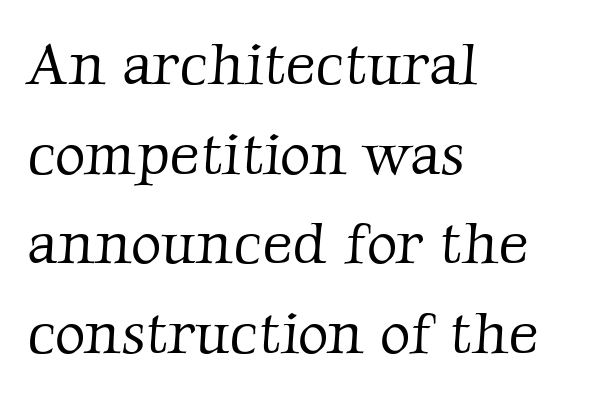
Q: Is the text bold? A: No.
Q: Is the typeface a serif or a sans-serif typeface? A: Serif.
Q: Is the text underlined? A: No.
Q: How is the paragraph aligned? A: Left-aligned.
Q: Is the spacing between letters normal or unusually wide? A: Normal.
Q: Is the spacing between lines tight, normal or loose? A: Normal.
Q: Width (condensed, normal, or wide)? A: Normal.
Q: Stroke contrast? A: Low.
Q: x-height? A: Medium.
Q: Monospaced? A: No.
